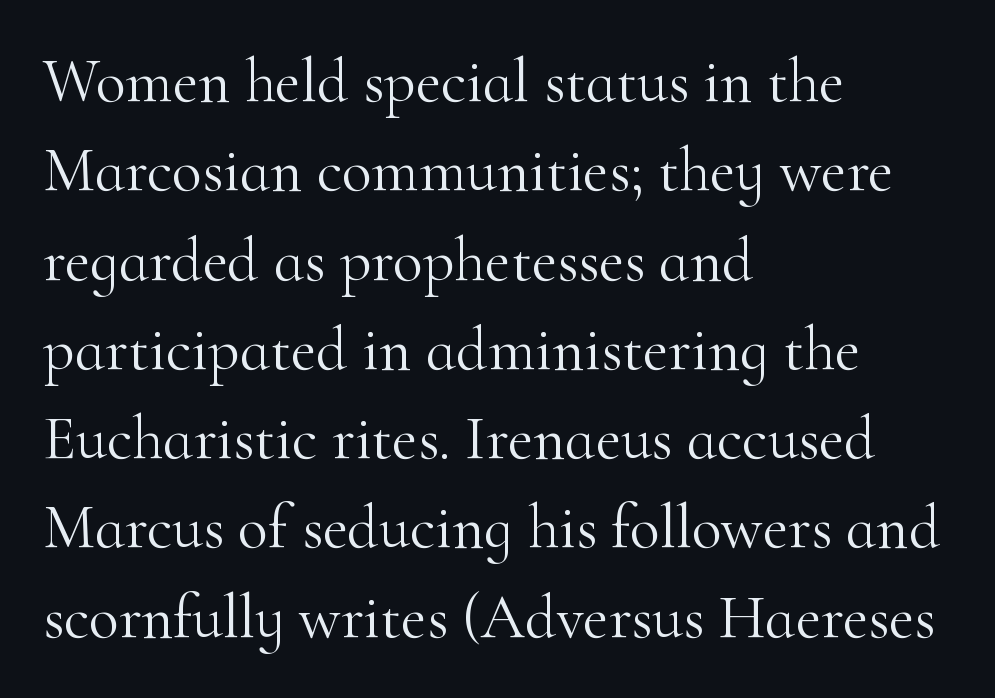
The image shows 62 px light serif type, upright; set left-aligned, normal line spacing (1.44x), normal letter spacing, not underlined; high stroke contrast and a small x-height.
